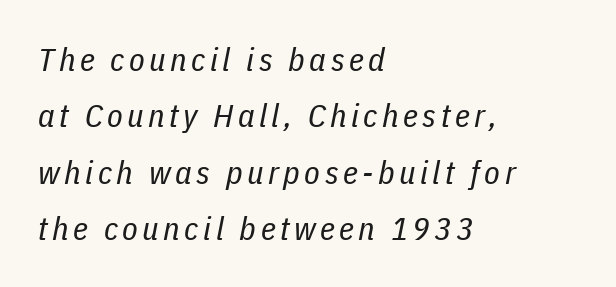
Varying glyph widths throughout — classic text-font behaviour. Bold? No — there's no thickening of the strokes. Each line starts at the same left margin while the right side varies. Just letters on the line, the space beneath them empty.
